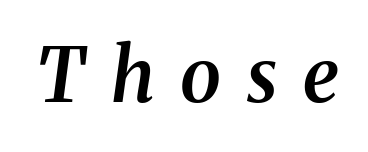
The image shows 74 px semibold serif type, italic (leaning right); set unusually wide letter spacing (+0.35 em), not underlined; medium stroke contrast and a medium x-height.
